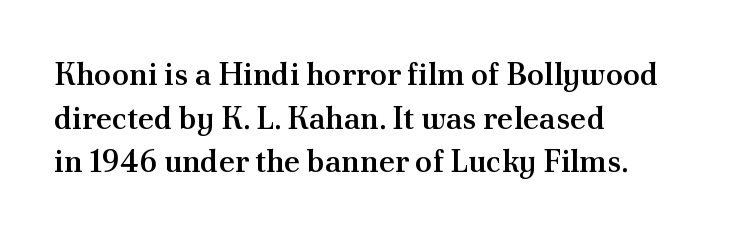
Q: Is the text bold? A: Semi-bold.
Q: Is the text italic (slanted)? A: No, it is upright.
Q: Is the typeface a serif or a sans-serif typeface? A: Serif.
Q: Is the text underlined? A: No.
Q: How is the paragraph aligned? A: Left-aligned.
Q: Is the spacing between letters normal or unusually wide? A: Normal.
Q: Is the spacing between lines tight, normal or loose? A: Normal.
Q: Width (condensed, normal, or wide)? A: Normal.
Q: Stroke contrast? A: Medium.
Q: x-height? A: Small.
Q: Monospaced? A: No.
